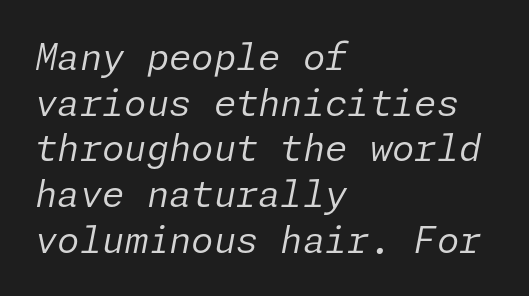
Q: Is the text bold? A: No.
Q: Is the text italic (slanted)? A: Yes, it leans right by about 11 degrees.
Q: Is the text underlined? A: No.
Q: How is the paragraph aligned? A: Left-aligned.
Q: Is the spacing between letters normal or unusually wide? A: Normal.
Q: Is the spacing between lines tight, normal or loose? A: Normal.
Q: Width (condensed, normal, or wide)? A: Normal.
Q: Stroke contrast? A: Low.
Q: x-height? A: Medium.
